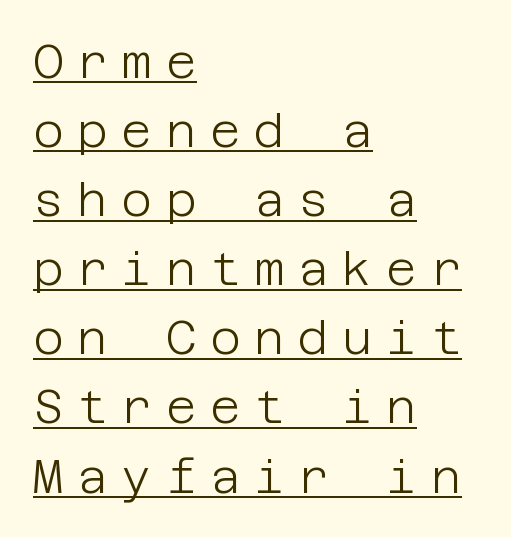
Q: Is the text bold? A: No.
Q: Is the text italic (slanted)? A: No, it is upright.
Q: Is the typeface a serif or a sans-serif typeface? A: Sans-serif.
Q: Is the text underlined? A: Yes.
Q: How is the paragraph aligned? A: Left-aligned.
Q: Is the spacing between letters normal or unusually wide? A: Unusually wide.
Q: Is the spacing between lines tight, normal or loose? A: Normal.
Q: Width (condensed, normal, or wide)? A: Normal.
Q: Stroke contrast? A: Low.
Q: x-height? A: Large.
